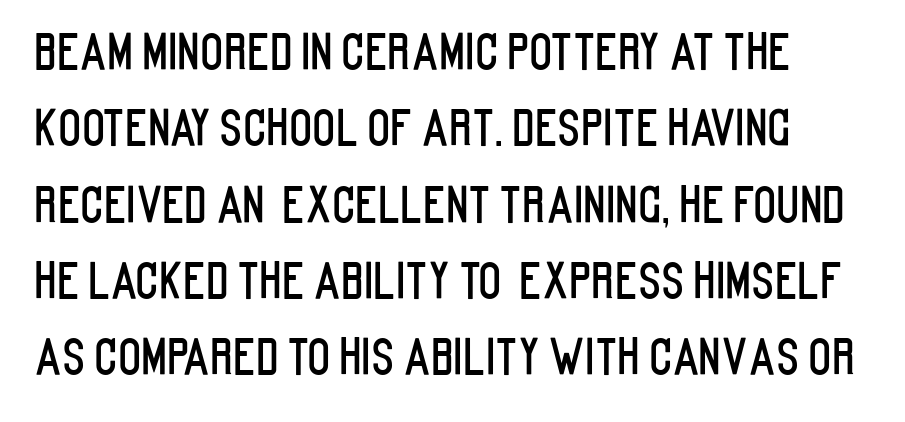
The image shows 48 px condensed sans-serif type, upright; set normal line spacing (1.59x), normal letter spacing, not underlined; low stroke contrast and a large x-height.
